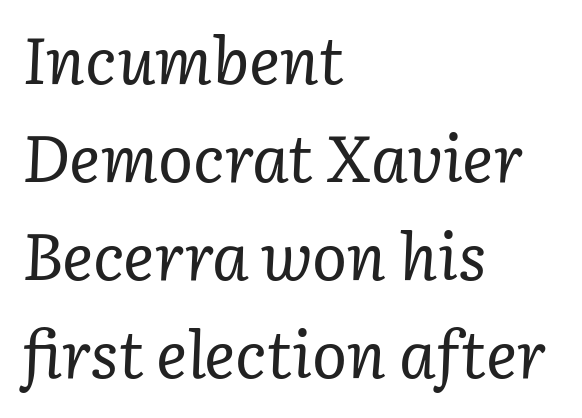
Look at the bottom of the vertical strokes: they flare into serifs here. A student would call this left alignment; a typographer would say flush left, rag right. Each letter keeps its own natural width here, so spacing adapts to shape. Notice how descenders clear the ascenders below comfortably — that's standard leading. The face used here is rendered with its standard letterfit.
